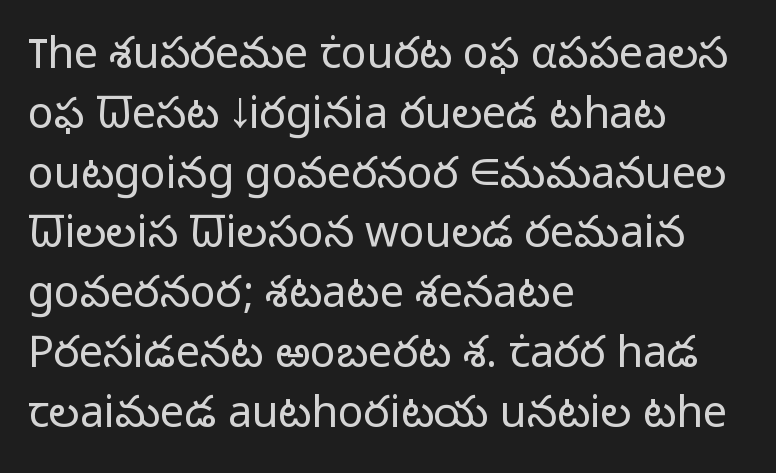
The image shows 43 px light sans-serif type, upright; set left-aligned, normal line spacing (1.39x), normal letter spacing, not underlined; low stroke contrast and a medium x-height.
